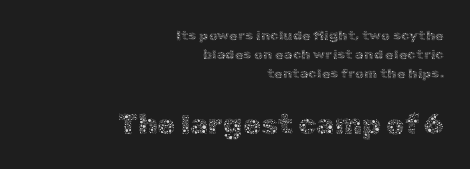
Q: Is the text bold? A: No.
Q: Is the text italic (slanted)? A: No, it is upright.
Q: Is the text underlined? A: No.
Q: How is the paragraph aligned? A: Right-aligned.
Q: Is the spacing between letters normal or unusually wide? A: Normal.
Q: Is the spacing between lines tight, normal or loose? A: Normal.
Q: Which block of text is set in a larger size, the first (top) or the second (bottom)? A: The second (bottom) one.
Q: Width (condensed, normal, or wide)? A: Normal.
Q: x-height? A: Medium.
Q: Monospaced? A: No.
